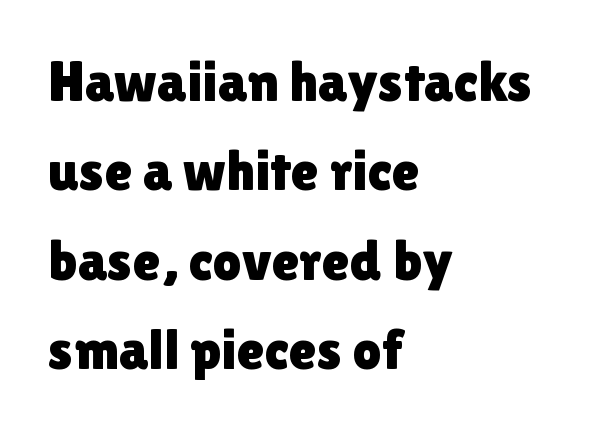
{"serif": "no", "italic": "no", "width": "normal", "x_height": "medium", "monospaced": "no", "underline": "no", "align": "left", "line_spacing": "normal", "line_spacing_ratio": 1.57, "letter_spacing": "normal", "letter_spacing_em": 0.0, "glyph_px": 57}
